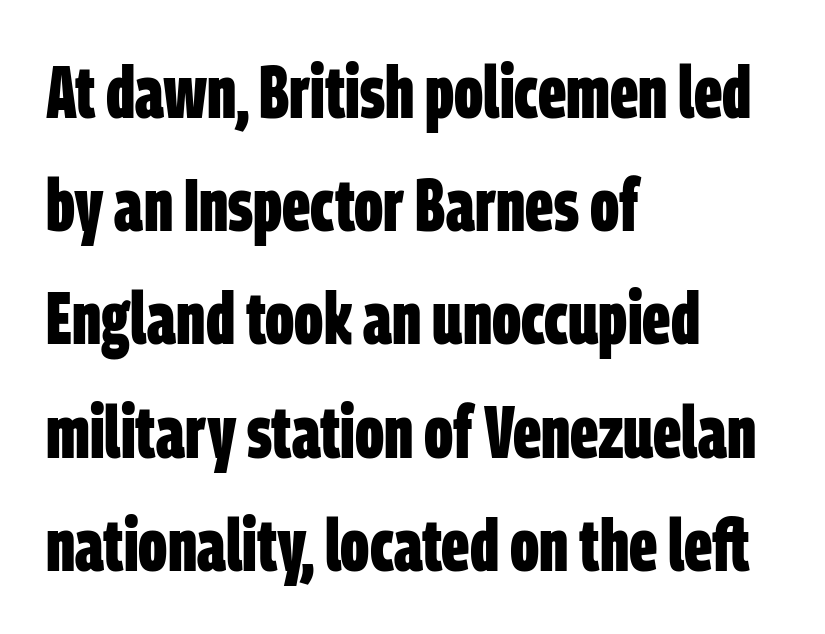
{"serif": "no", "bold": "yes", "weight": "bold", "width": "condensed", "stroke_contrast": "low", "x_height": "large", "monospaced": "no", "underline": "no", "align": "left", "line_spacing": "normal", "line_spacing_ratio": 1.53, "letter_spacing": "normal", "letter_spacing_em": 0.0, "glyph_px": 74}
